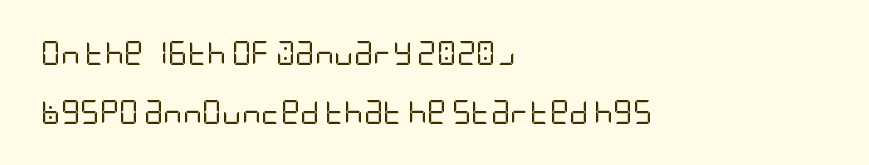
The image shows 24 px text type, upright; set left-aligned, loose line spacing (2.45x), normal letter spacing, not underlined.
